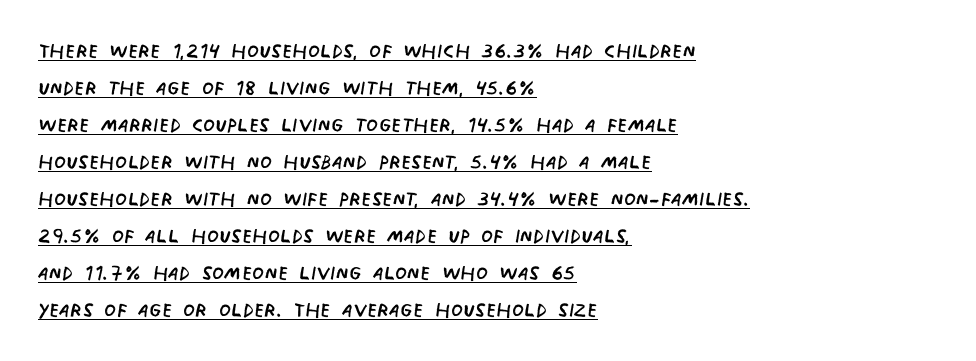
{"bold": "no", "underline": "yes", "align": "left", "line_spacing": "normal", "line_spacing_ratio": 1.37, "letter_spacing": "normal", "letter_spacing_em": 0.0, "glyph_px": 27}
